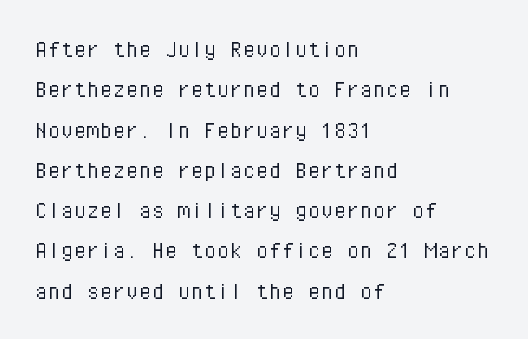
The image shows 26 px text type, upright; set left-aligned, normal line spacing (1.55x), normal letter spacing, not underlined.
